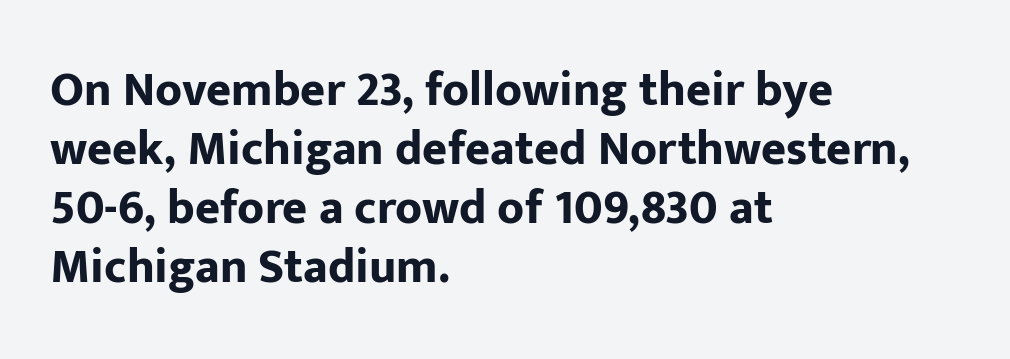
The image shows 48 px bold sans-serif type, upright; set left-aligned, line spacing 1.23x, normal letter spacing, not underlined; low stroke contrast and a medium x-height.
